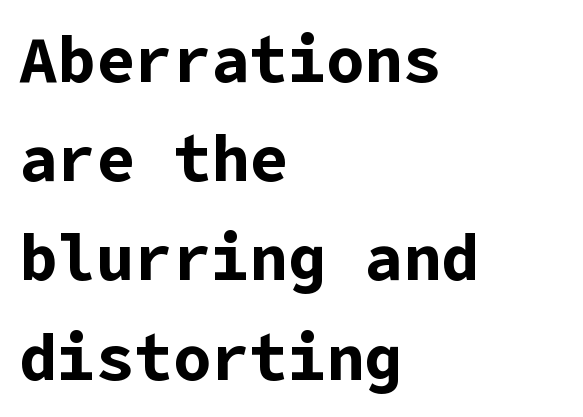
The image shows 64 px bold sans-serif type, upright; set left-aligned, normal line spacing (1.55x), normal letter spacing, not underlined; low stroke contrast and a medium x-height.
